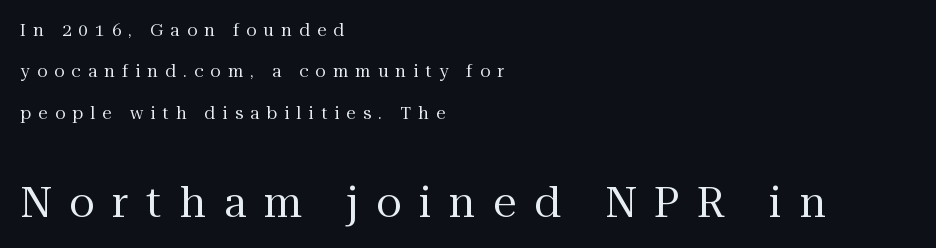
Q: Is the text bold? A: No.
Q: Is the text italic (slanted)? A: No, it is upright.
Q: Is the typeface a serif or a sans-serif typeface? A: Serif.
Q: Is the text underlined? A: No.
Q: How is the paragraph aligned? A: Left-aligned.
Q: Is the spacing between letters normal or unusually wide? A: Unusually wide.
Q: Is the spacing between lines tight, normal or loose? A: Loose.
Q: Which block of text is set in a larger size, the first (top) or the second (bottom)? A: The second (bottom) one.
Q: Width (condensed, normal, or wide)? A: Normal.
Q: Stroke contrast? A: Medium.
Q: x-height? A: Medium.
Q: Monospaced? A: No.
